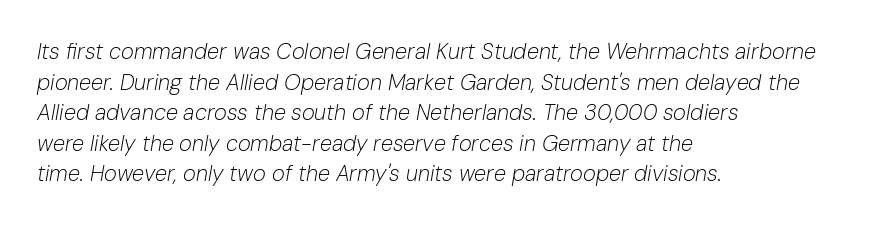
The image shows 22 px text type, italic (leaning right); set left-aligned, normal line spacing (1.39x), normal letter spacing, not underlined.
